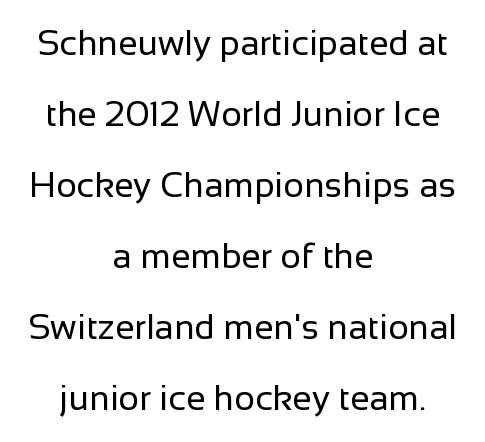
The image shows 35 px regular-weight sans-serif type, upright; set centered, loose line spacing (2.03x), normal letter spacing, not underlined; low stroke contrast and a medium x-height.
